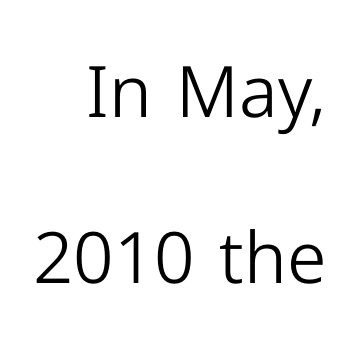
The compositor pushed each line to the right boundary. These lines are rendered in a variable-pitch font. The font's upright variant was chosen for this text. Airy leading. The space beneath each line is pristine and unruled. Bold? No — there's no thickening of the strokes.
